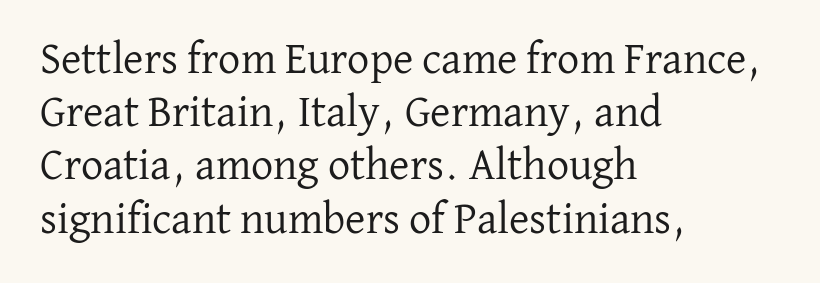
The image shows 44 px regular-weight serif type, upright; set left-aligned, line spacing 1.21x, normal letter spacing, not underlined; low stroke contrast and a medium x-height.
